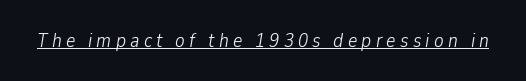
Q: Is the text bold? A: No.
Q: Is the text italic (slanted)? A: Yes, it leans right by about 9 degrees.
Q: Is the text underlined? A: Yes.
Q: Is the spacing between letters normal or unusually wide? A: Unusually wide.
